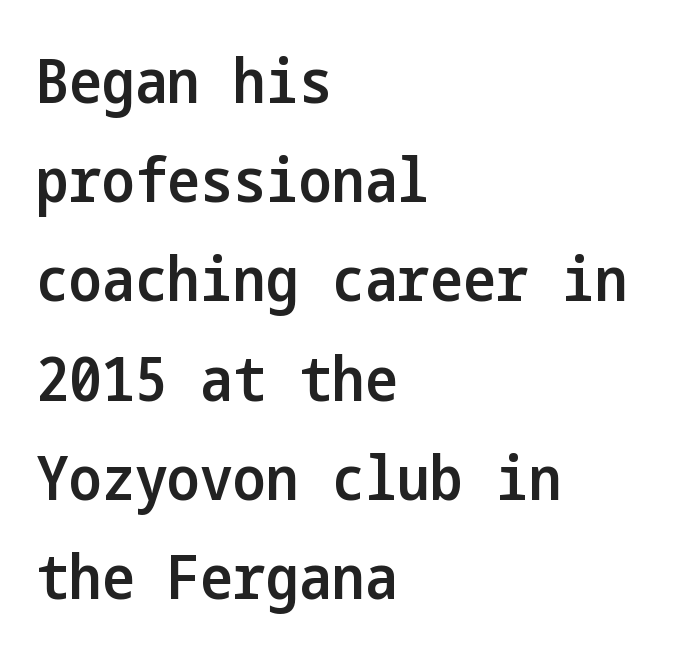
Q: Is the text bold? A: Semi-bold.
Q: Is the text italic (slanted)? A: No, it is upright.
Q: Is the typeface a serif or a sans-serif typeface? A: Sans-serif.
Q: Is the text underlined? A: No.
Q: How is the paragraph aligned? A: Left-aligned.
Q: Is the spacing between letters normal or unusually wide? A: Normal.
Q: Is the spacing between lines tight, normal or loose? A: Normal.
Q: Width (condensed, normal, or wide)? A: Condensed.
Q: Stroke contrast? A: Low.
Q: x-height? A: Medium.
